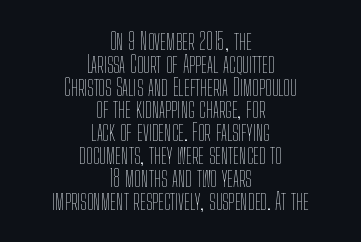
The image shows 24 px text type, upright; set centered, tight line spacing (0.95x), normal letter spacing, not underlined.
